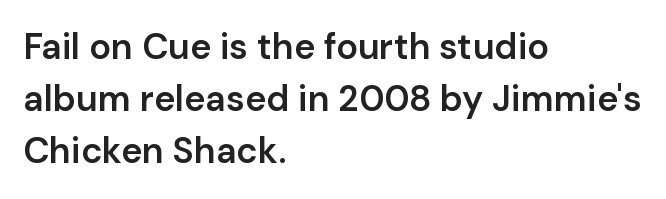
The image shows 36 px semibold sans-serif type, upright; set left-aligned, normal line spacing (1.45x), normal letter spacing, not underlined; low stroke contrast and a medium x-height.
